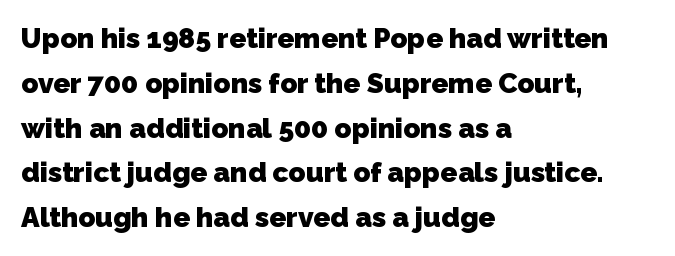
Q: Is the text bold? A: Yes.
Q: Is the typeface a serif or a sans-serif typeface? A: Sans-serif.
Q: Is the text underlined? A: No.
Q: How is the paragraph aligned? A: Left-aligned.
Q: Is the spacing between letters normal or unusually wide? A: Normal.
Q: Is the spacing between lines tight, normal or loose? A: Normal.
Q: Width (condensed, normal, or wide)? A: Normal.
Q: Stroke contrast? A: Low.
Q: x-height? A: Medium.
Q: Monospaced? A: No.
